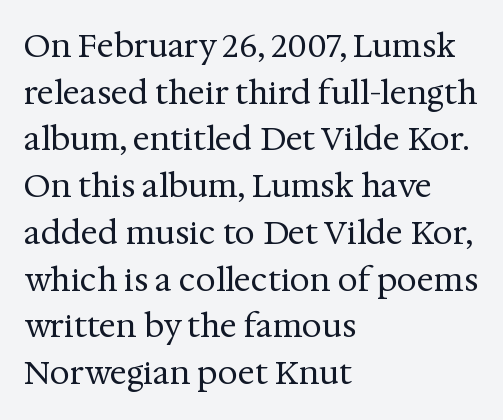
Here the designer chose a conventional face with non-uniform glyph widths. This rendering employs a face with finishing strokes, i.e., a serif. The characters are drawn with everyday or finer stroke widths. You can tell it's not italic because the verticals are truly vertical. Words float on clear page, feet unadorned.
